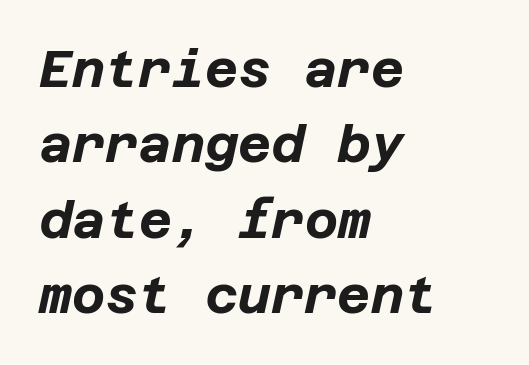
Summary of weight: heavy, a full bold. Only glyphs here, with clear space below each row. A typesetter would mark this as italic. This sample uses plain, unmodified letter spacing. Typeset ragged right — the left edge is the straight one. How would I describe the line gaps? Plain and ordinary.
